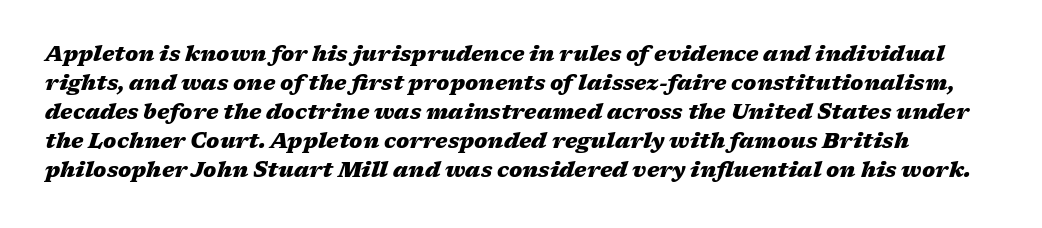
{"italic": "yes", "lean": "right", "slant_degrees": 17, "bold": "yes", "underline": "no", "line_spacing": "normal", "line_spacing_ratio": 1.38, "letter_spacing": "normal", "letter_spacing_em": 0.0, "glyph_px": 21}
